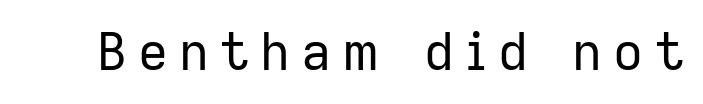
{"serif": "no", "italic": "no", "bold": "no", "weight": "regular", "width": "normal", "stroke_contrast": "low", "x_height": "medium", "monospaced": "no", "underline": "no", "letter_spacing": "wide", "letter_spacing_em": 0.21, "glyph_px": 52}
